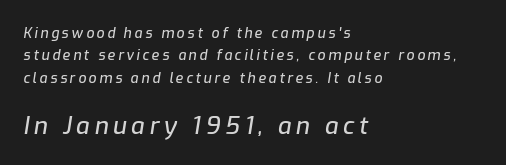
The image shows 24 px text type, italic (leaning right); set left-aligned, normal line spacing (1.59x), not underlined; the second (bottom) block is 1.71x larger.
